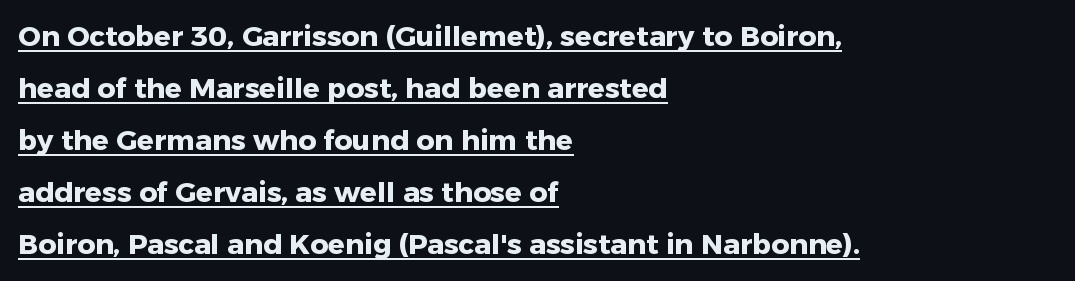
Q: Is the text bold? A: Yes.
Q: Is the text italic (slanted)? A: No, it is upright.
Q: Is the typeface a serif or a sans-serif typeface? A: Sans-serif.
Q: Is the text underlined? A: Yes.
Q: How is the paragraph aligned? A: Left-aligned.
Q: Is the spacing between letters normal or unusually wide? A: Normal.
Q: Width (condensed, normal, or wide)? A: Normal.
Q: Stroke contrast? A: Low.
Q: x-height? A: Medium.
Q: Monospaced? A: No.
